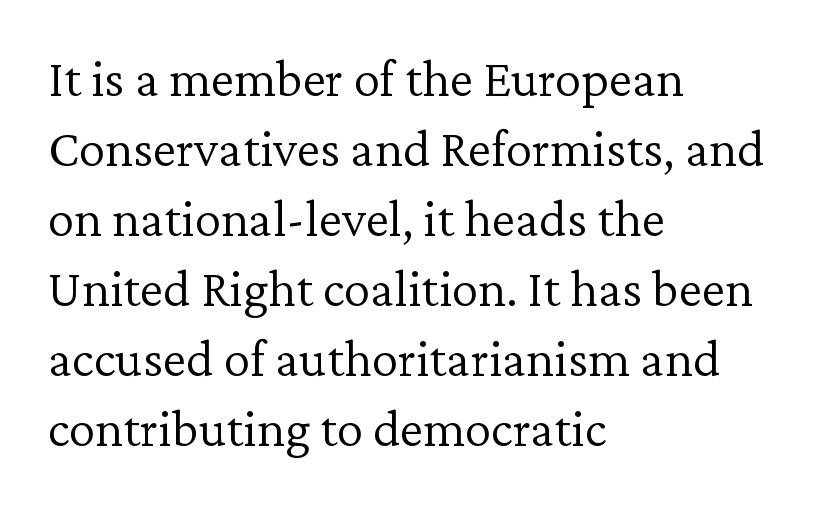
Q: Is the text bold? A: No.
Q: Is the text italic (slanted)? A: No, it is upright.
Q: Is the typeface a serif or a sans-serif typeface? A: Serif.
Q: Is the text underlined? A: No.
Q: How is the paragraph aligned? A: Left-aligned.
Q: Is the spacing between letters normal or unusually wide? A: Normal.
Q: Is the spacing between lines tight, normal or loose? A: Normal.
Q: Width (condensed, normal, or wide)? A: Normal.
Q: Stroke contrast? A: Low.
Q: x-height? A: Medium.
Q: Monospaced? A: No.
